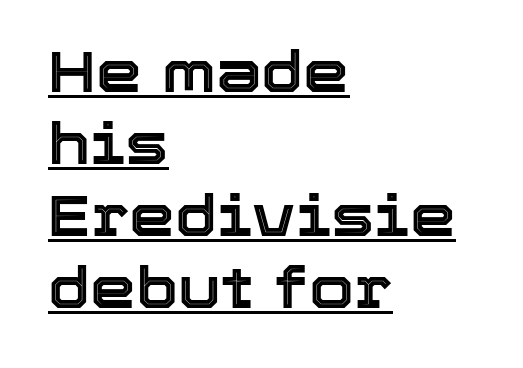
The image shows 58 px text type, upright; set left-aligned, line spacing 1.24x, normal letter spacing, underlined; a medium x-height.
